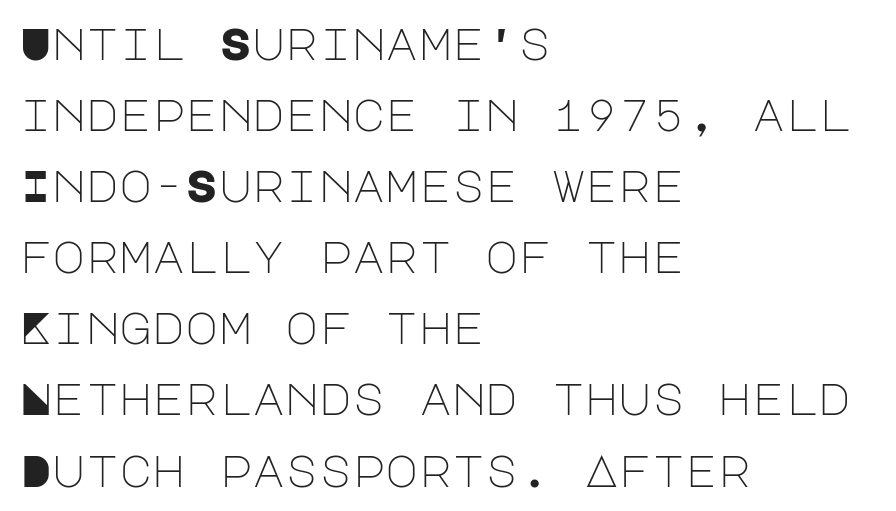
{"serif": "no", "italic": "no", "bold": "no", "weight": "light", "width": "normal", "stroke_contrast": "low", "x_height": "large", "underline": "no", "align": "left", "line_spacing": "normal", "line_spacing_ratio": 1.58, "letter_spacing": "normal", "letter_spacing_em": 0.0, "glyph_px": 45}
